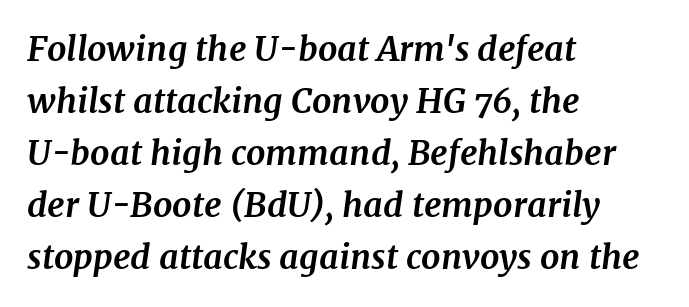
{"serif": "yes", "italic": "yes", "lean": "right", "slant_degrees": 7, "bold": "yes", "weight": "bold", "width": "normal", "stroke_contrast": "medium", "x_height": "medium", "monospaced": "no", "underline": "no", "align": "left", "line_spacing": "normal", "line_spacing_ratio": 1.53, "letter_spacing": "normal", "letter_spacing_em": 0.0, "glyph_px": 34}
